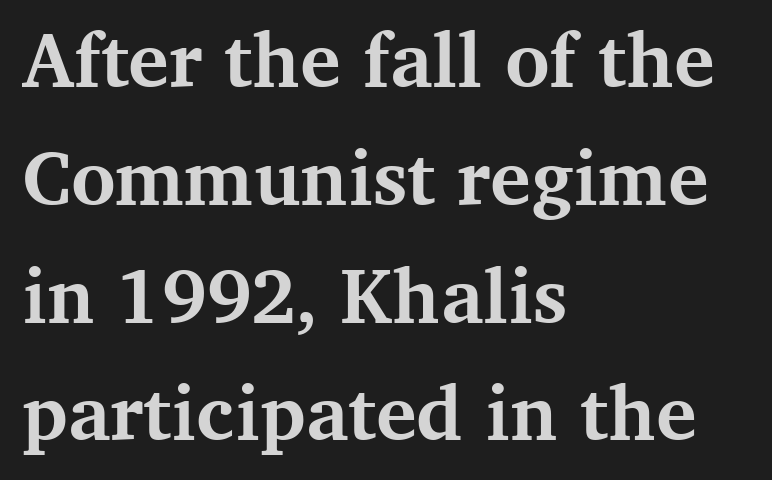
The image shows 76 px bold serif type, upright; set left-aligned, normal line spacing (1.55x), normal letter spacing, not underlined; medium stroke contrast and a medium x-height.
